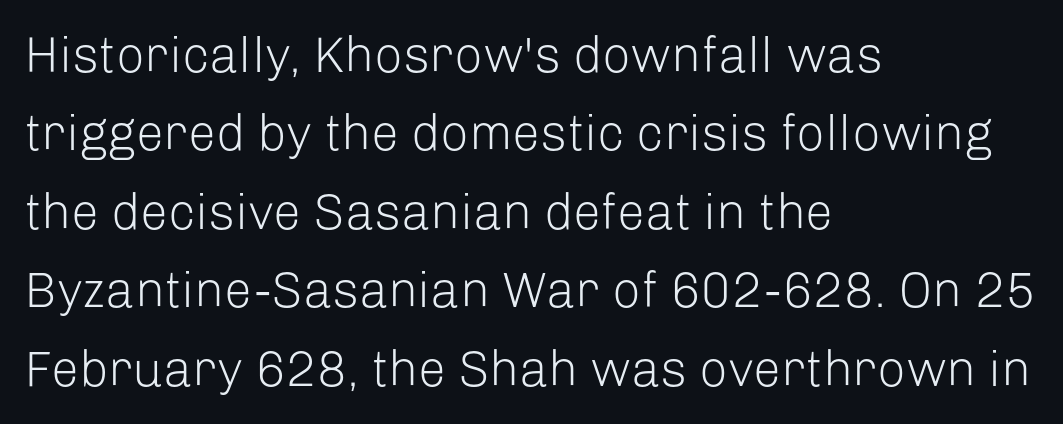
The image shows 50 px light sans-serif type, upright; set left-aligned, normal line spacing (1.57x), normal letter spacing, not underlined; low stroke contrast and a medium x-height.
